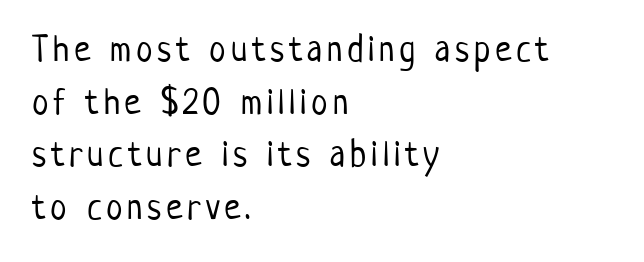
Q: Is the text bold? A: No.
Q: Is the text italic (slanted)? A: No, it is upright.
Q: Is the typeface a serif or a sans-serif typeface? A: Sans-serif.
Q: Is the text underlined? A: No.
Q: How is the paragraph aligned? A: Left-aligned.
Q: Is the spacing between lines tight, normal or loose? A: Normal.
Q: Width (condensed, normal, or wide)? A: Condensed.
Q: Stroke contrast? A: Low.
Q: x-height? A: Medium.
Q: Monospaced? A: No.
